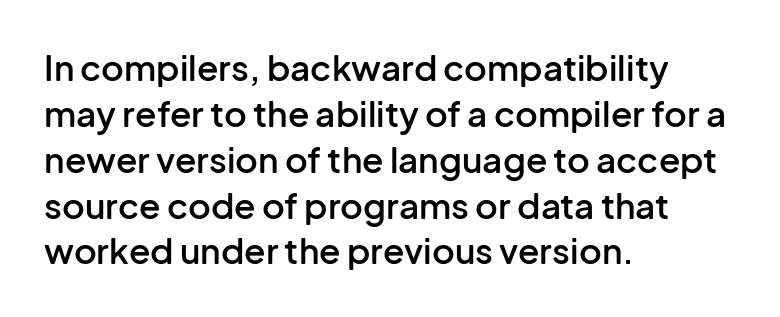
{"serif": "no", "italic": "no", "bold": "semi", "weight": "semibold", "width": "normal", "stroke_contrast": "low", "x_height": "medium", "monospaced": "no", "underline": "no", "align": "left", "line_spacing": "normal", "line_spacing_ratio": 1.31, "letter_spacing": "normal", "letter_spacing_em": 0.0, "glyph_px": 35}
